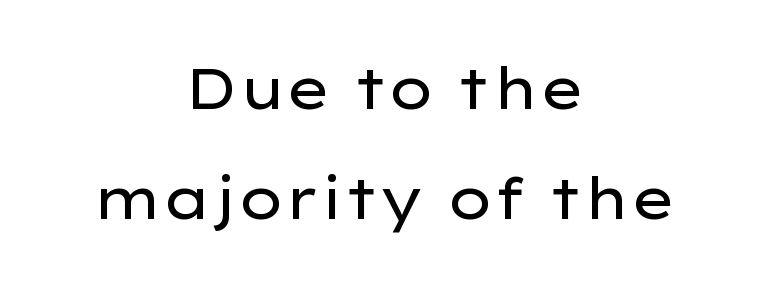
Unbolded letterforms with no extra heft. The lines are spread far apart with generous leading. The characters display no serif detailing; their extremities are plain. Each word holds together tightly as a unit, with standard inter-letter gaps. The paragraph shown floats in the horizontal middle.
